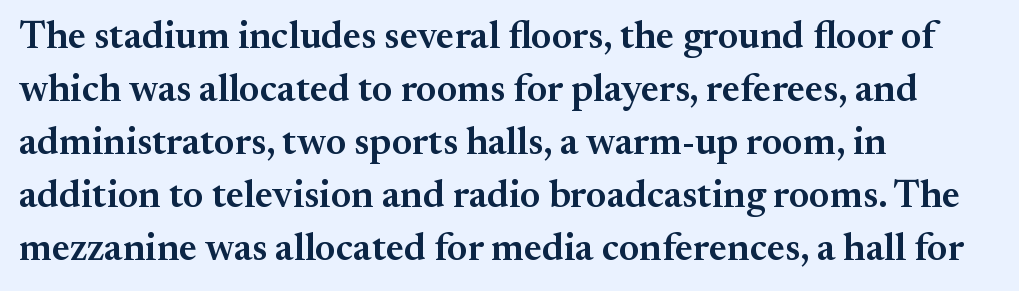
Is the block centered? No — it sits flush against the left margin. The face used here is proportionally spaced, like ordinary book or web type. The sample has been set in demibold, a notch under bold. This sample uses an upright cut, with every glyph sitting square on the baseline.
